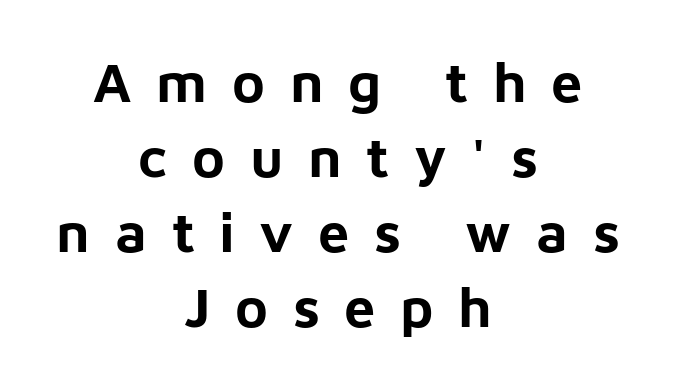
Typesetter's note: full bold, strokes at maximum text heaviness. Each letter keeps its own natural width here, so spacing adapts to shape. Leftover space on each line is divided equally before and after the words. The words here are not underlined.
